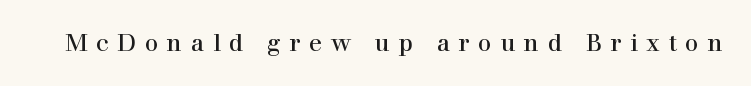
{"italic": "no", "bold": "no", "underline": "no", "letter_spacing": "wide", "letter_spacing_em": 0.36, "glyph_px": 24}
